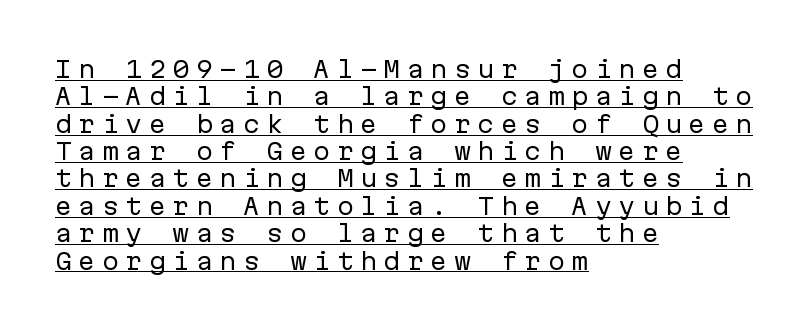
The image shows 23 px text type, upright; set left-aligned, line spacing 1.19x, unusually wide letter spacing (+0.27 em), underlined.
